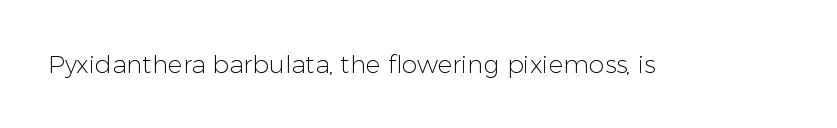
The rendering keeps characters at their native spacing. The font sits on the lighter half of the weight spectrum, regular included. Quick note: underline off. Is there any slant? The stems are plumb.
